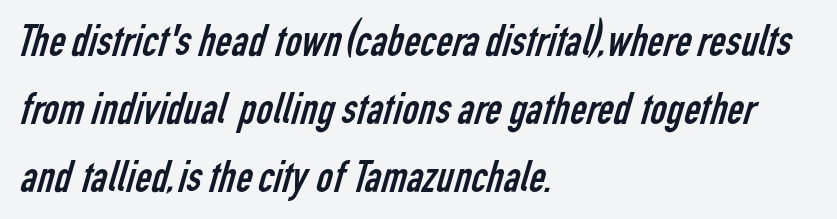
The image shows 45 px regular-weight, condensed sans-serif type; set left-aligned, normal line spacing (1.51x), normal letter spacing, not underlined; low stroke contrast and a medium x-height.
